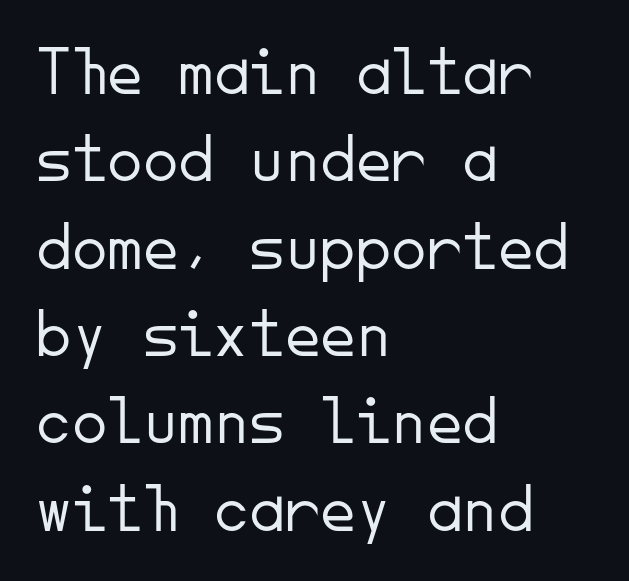
{"serif": "no", "italic": "no", "bold": "no", "weight": "light", "width": "normal", "stroke_contrast": "low", "x_height": "small", "monospaced": "yes", "underline": "no", "align": "left", "line_spacing_ratio": 1.23, "letter_spacing": "normal", "letter_spacing_em": 0.0, "glyph_px": 71}
